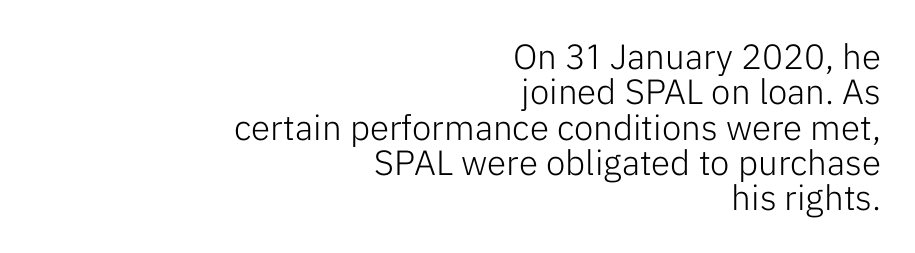
{"serif": "no", "italic": "no", "bold": "no", "weight": "light", "width": "normal", "stroke_contrast": "low", "x_height": "medium", "monospaced": "no", "underline": "no", "align": "right", "line_spacing": "tight", "line_spacing_ratio": 1.01, "letter_spacing": "normal", "letter_spacing_em": 0.0, "glyph_px": 35}
